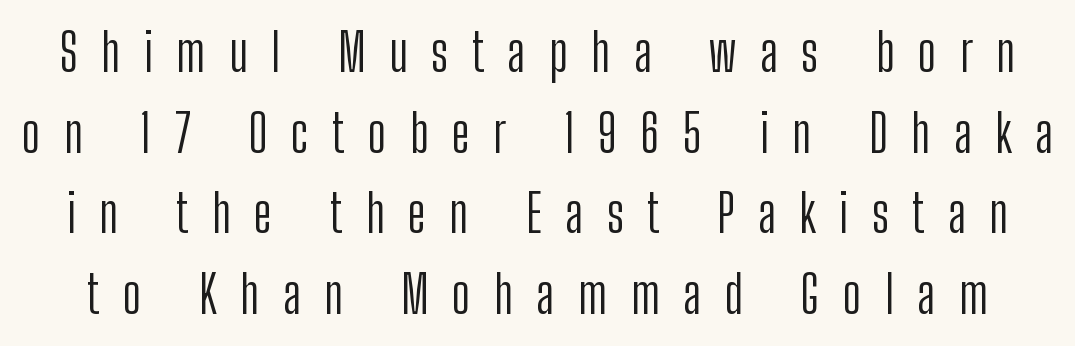
Q: Is the text bold? A: No.
Q: Is the text italic (slanted)? A: No, it is upright.
Q: Is the typeface a serif or a sans-serif typeface? A: Sans-serif.
Q: Is the text underlined? A: No.
Q: Is the spacing between letters normal or unusually wide? A: Unusually wide.
Q: Is the spacing between lines tight, normal or loose? A: Normal.
Q: Width (condensed, normal, or wide)? A: Condensed.
Q: Stroke contrast? A: Low.
Q: x-height? A: Medium.
Q: Monospaced? A: No.
